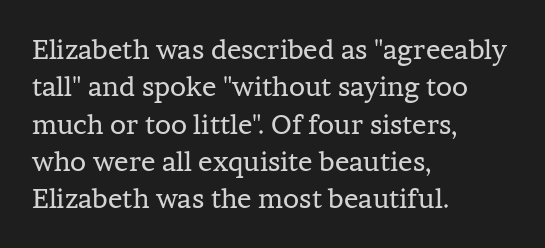
Interline gaps are of average width in this sample. Inter-character spacing is left at the font's built-in metrics. If you drew a line through each stem, it would be perfectly vertical. Words float on clear page, feet unadorned. Each line starts at the same left margin while the right side varies.
